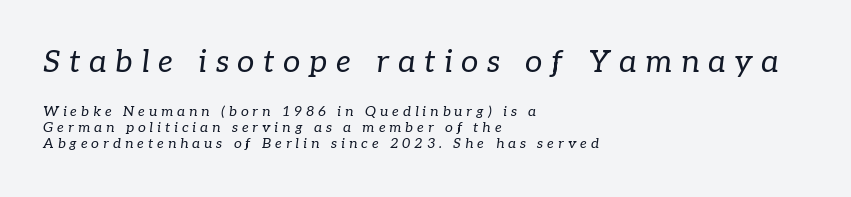
Varying glyph widths throughout — classic text-font behaviour. The emphasis by scale lands on block number one, above. Compared with a centered layout, this one pins lines to the left instead. What's the leading like? Squeezed, with rows nearly overlapping. The passage shown is typeset with a serif family.
